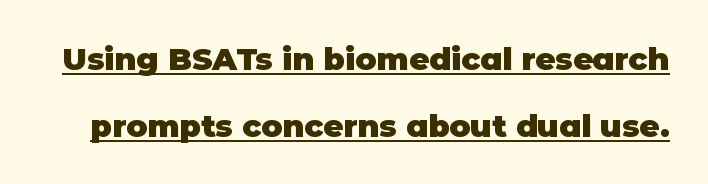
{"serif": "no", "italic": "no", "bold": "yes", "weight": "heavy", "width": "normal", "stroke_contrast": "low", "x_height": "large", "monospaced": "no", "underline": "yes", "line_spacing": "loose", "line_spacing_ratio": 2.15, "letter_spacing": "normal", "letter_spacing_em": 0.0, "glyph_px": 31}
